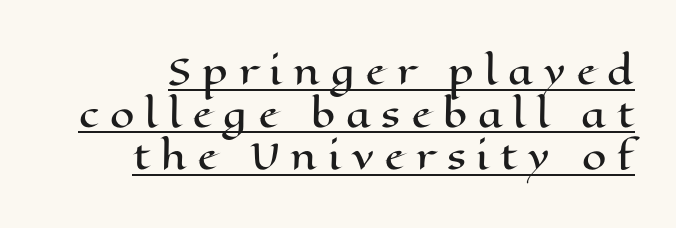
Q: Is the text italic (slanted)? A: No, it is upright.
Q: Is the text underlined? A: Yes.
Q: How is the paragraph aligned? A: Right-aligned.
Q: Is the spacing between letters normal or unusually wide? A: Unusually wide.
Q: Width (condensed, normal, or wide)? A: Wide.
Q: Stroke contrast? A: High.
Q: x-height? A: Medium.
Q: Monospaced? A: No.
